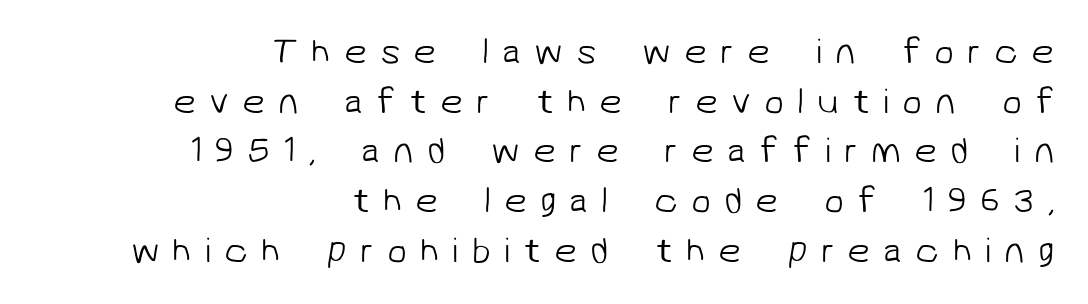
{"serif": "no", "bold": "no", "weight": "light", "width": "normal", "stroke_contrast": "low", "x_height": "medium", "monospaced": "no", "underline": "no", "align": "right", "line_spacing": "normal", "line_spacing_ratio": 1.38, "letter_spacing": "wide", "letter_spacing_em": 0.37, "glyph_px": 36}
